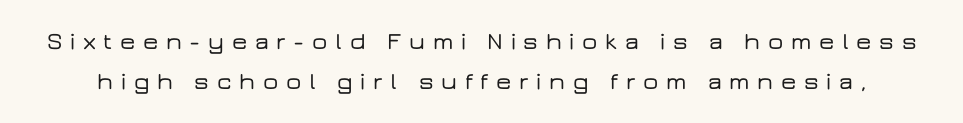
The image shows 24 px text type, upright; set normal line spacing (1.65x), unusually wide letter spacing (+0.32 em), not underlined.
